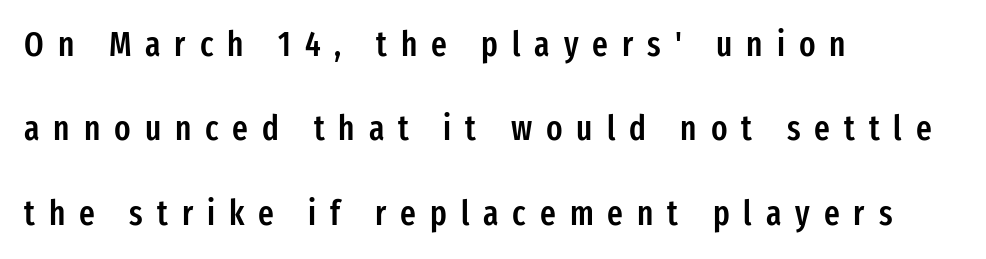
What kind of face is this? One without serifs — a sans. The setting favours the left margin, as ordinary paragraphs usually do. What's the leading like? Stretched, with rows far apart. The typography opts for an upright posture over an oblique one.
